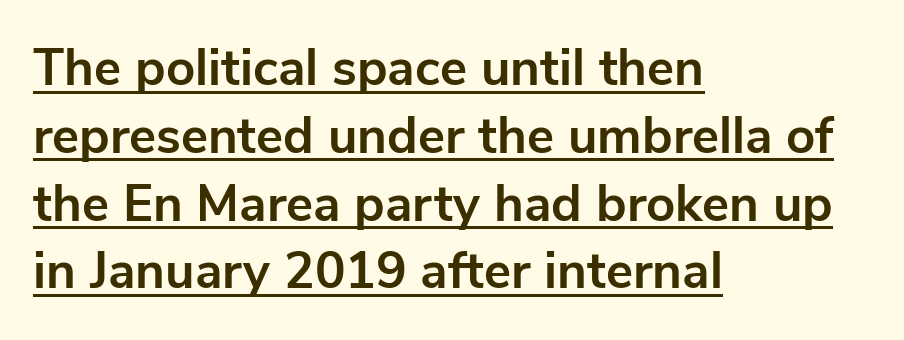
{"serif": "no", "italic": "no", "bold": "yes", "weight": "bold", "width": "normal", "stroke_contrast": "low", "x_height": "medium", "monospaced": "no", "underline": "yes", "align": "left", "line_spacing": "normal", "line_spacing_ratio": 1.33, "letter_spacing": "normal", "letter_spacing_em": 0.0, "glyph_px": 51}
